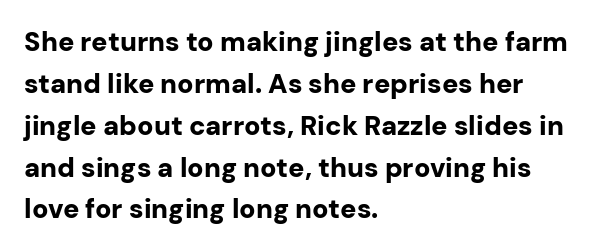
Q: Is the text bold? A: Yes.
Q: Is the text italic (slanted)? A: No, it is upright.
Q: Is the text underlined? A: No.
Q: How is the paragraph aligned? A: Left-aligned.
Q: Is the spacing between letters normal or unusually wide? A: Normal.
Q: Is the spacing between lines tight, normal or loose? A: Normal.
